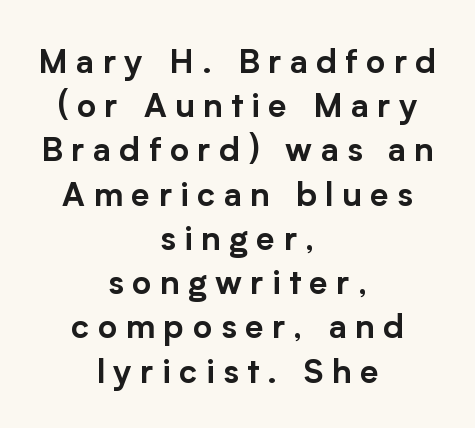
The image shows 33 px sans-serif type, upright; set centered, normal line spacing (1.34x), unusually wide letter spacing (+0.26 em), not underlined; low stroke contrast and a medium x-height.
